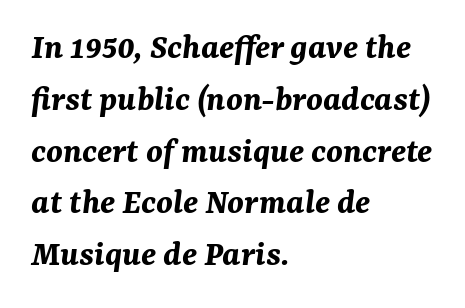
The image shows 37 px bold type, italic (leaning right); set left-aligned, normal line spacing (1.4x), normal letter spacing, not underlined; medium stroke contrast and a medium x-height.
